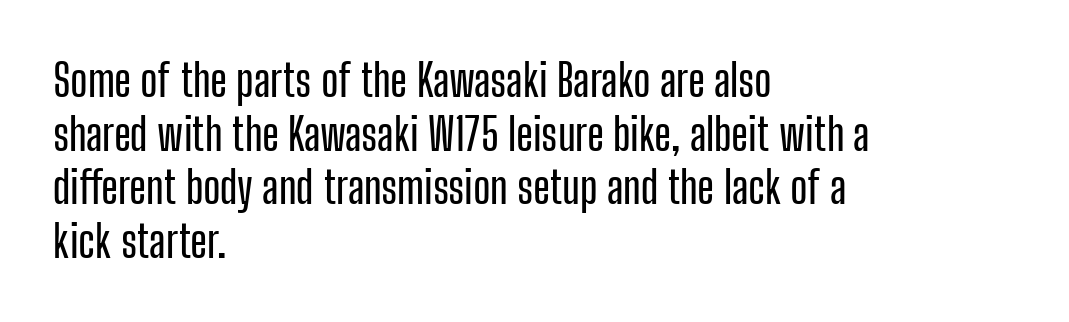
Q: Is the text italic (slanted)? A: No, it is upright.
Q: Is the typeface a serif or a sans-serif typeface? A: Sans-serif.
Q: Is the text underlined? A: No.
Q: How is the paragraph aligned? A: Left-aligned.
Q: Is the spacing between letters normal or unusually wide? A: Normal.
Q: Width (condensed, normal, or wide)? A: Condensed.
Q: Stroke contrast? A: Low.
Q: x-height? A: Medium.
Q: Monospaced? A: No.
